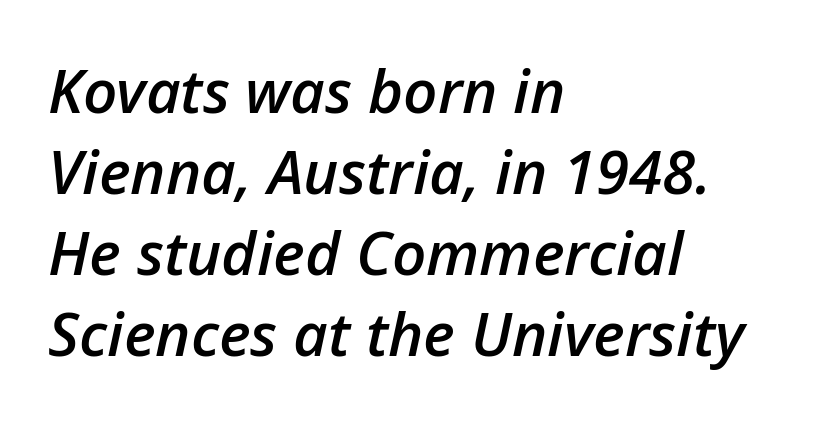
{"italic": "yes", "lean": "right", "slant_degrees": 12, "bold": "semi", "weight": "semibold", "width": "normal", "stroke_contrast": "low", "x_height": "medium", "monospaced": "no", "underline": "no", "align": "left", "line_spacing": "normal", "line_spacing_ratio": 1.35, "letter_spacing": "normal", "letter_spacing_em": 0.0, "glyph_px": 60}
